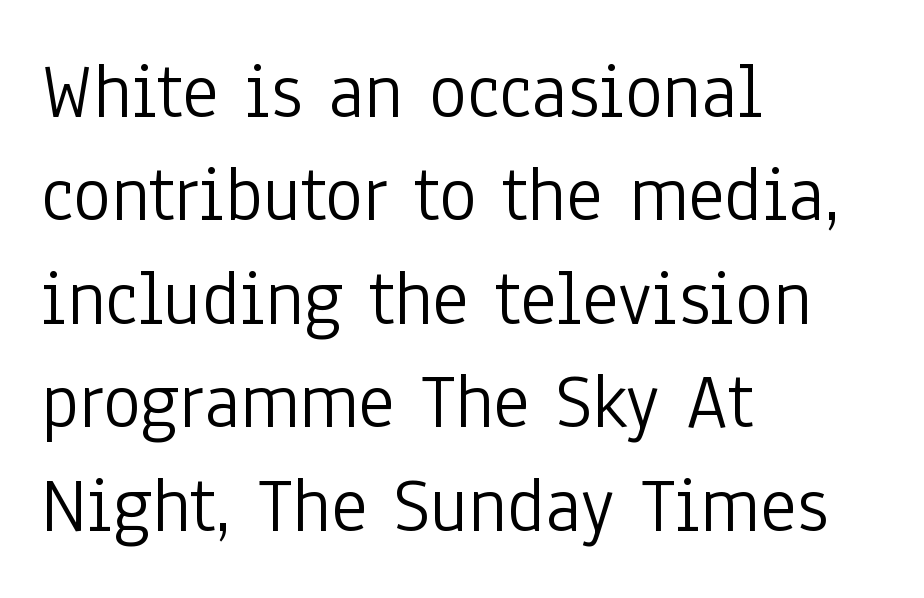
A classic flush-left, rag-right setting is used for this passage. The letterforms sit at book weight or below. The text was rendered using a sans face with plain stroke endings. The type is set solid horizontally, with unmodified tracking. Do the characters align in a grid? No, the font is proportional. A clean baseline with only descenders dipping below it.
